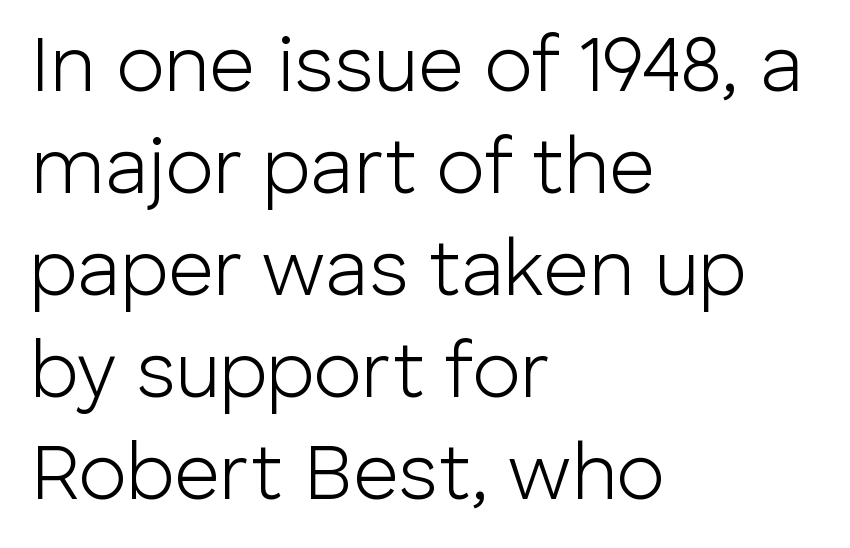
Each line starts at the same left margin while the right side varies. Note the varied advance widths — an 'i' is clearly narrower than an 'm'. Rendered with straight, roman letterforms. Is the type heavy? It reads as light-to-regular instead.
